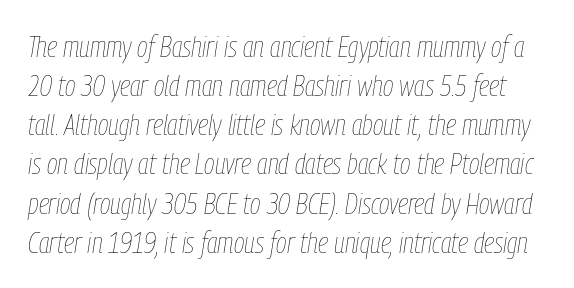
{"italic": "yes", "lean": "right", "slant_degrees": 9, "bold": "no", "weight": "thin", "width": "condensed", "stroke_contrast": "low", "x_height": "medium", "monospaced": "no", "underline": "no", "line_spacing": "normal", "line_spacing_ratio": 1.35, "letter_spacing": "normal", "letter_spacing_em": 0.0, "glyph_px": 29}
